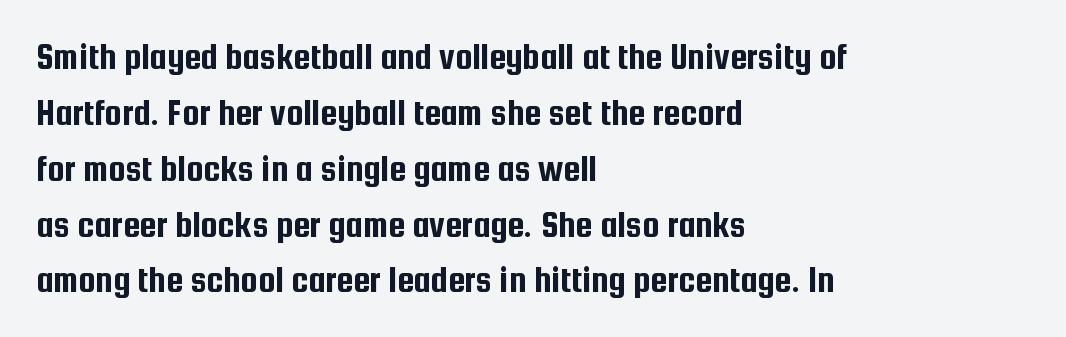
Visually the block forms a straight wall on the left and a jagged coastline on the right. Looks like regular typesetting: each glyph gets only the width it needs. The gap between lines stays unmarked. You can tell it's not italic because the verticals are truly vertical.
